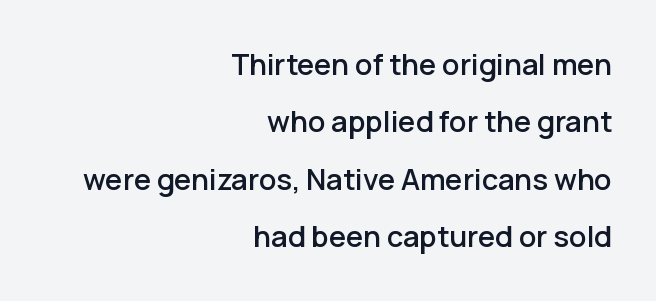
{"serif": "no", "italic": "no", "width": "normal", "stroke_contrast": "low", "x_height": "medium", "monospaced": "no", "underline": "no", "align": "right", "line_spacing": "loose", "line_spacing_ratio": 1.98, "letter_spacing": "normal", "letter_spacing_em": 0.0, "glyph_px": 29}
